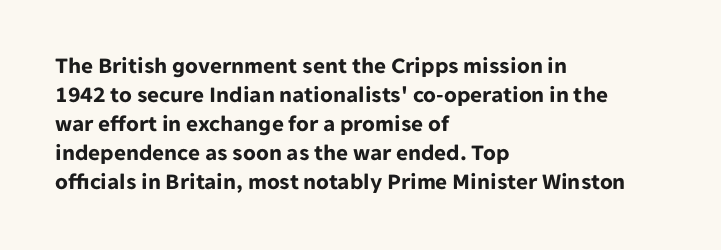
{"italic": "no", "bold": "yes", "underline": "no", "align": "left", "line_spacing": "normal", "line_spacing_ratio": 1.26, "letter_spacing": "normal", "letter_spacing_em": 0.0, "glyph_px": 23}
